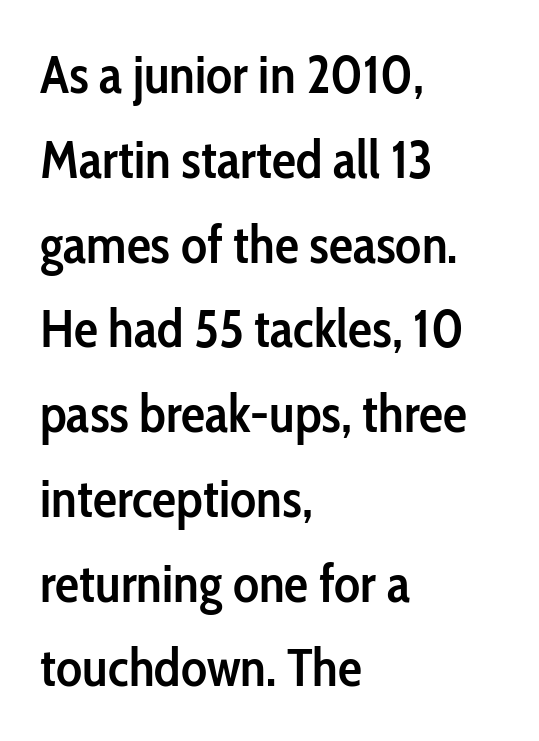
Q: Is the text bold? A: Semi-bold.
Q: Is the text italic (slanted)? A: No, it is upright.
Q: Is the typeface a serif or a sans-serif typeface? A: Sans-serif.
Q: Is the text underlined? A: No.
Q: How is the paragraph aligned? A: Left-aligned.
Q: Is the spacing between letters normal or unusually wide? A: Normal.
Q: Is the spacing between lines tight, normal or loose? A: Normal.
Q: Width (condensed, normal, or wide)? A: Condensed.
Q: Stroke contrast? A: Low.
Q: x-height? A: Medium.
Q: Monospaced? A: No.
